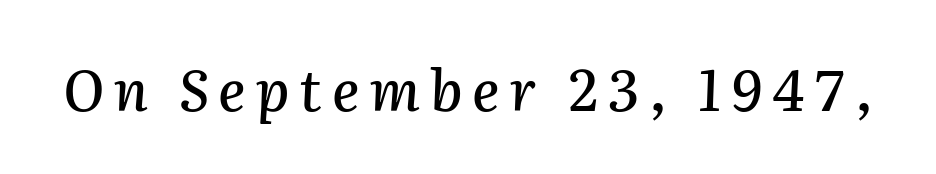
The letters advance in unequal steps, a hallmark of proportional type. Every character sits at an angle, as italics do. Check the space under the baseline: it is left empty.
